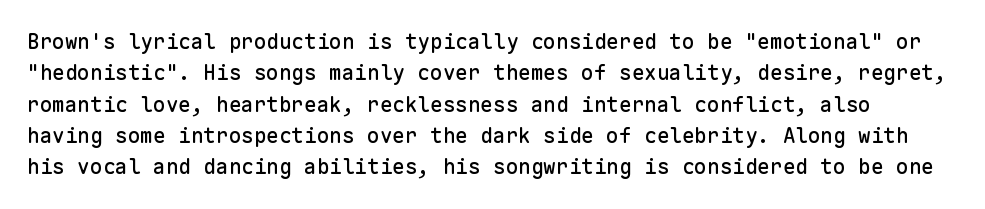
Q: Is the text italic (slanted)? A: No, it is upright.
Q: Is the text underlined? A: No.
Q: Is the spacing between letters normal or unusually wide? A: Normal.
Q: Is the spacing between lines tight, normal or loose? A: Normal.
